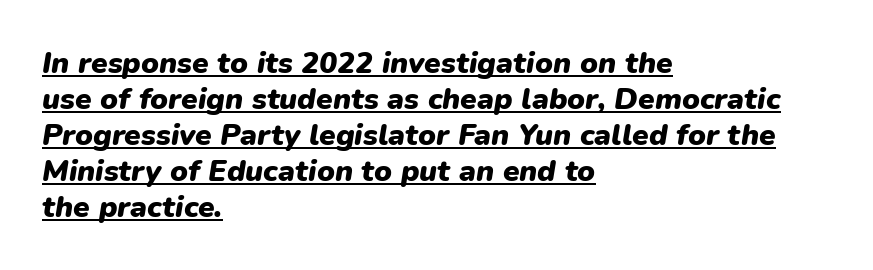
Q: Is the text bold? A: Yes.
Q: Is the text italic (slanted)? A: Yes, it leans right by about 9 degrees.
Q: Is the text underlined? A: Yes.
Q: How is the paragraph aligned? A: Left-aligned.
Q: Is the spacing between letters normal or unusually wide? A: Normal.
Q: Width (condensed, normal, or wide)? A: Normal.
Q: Stroke contrast? A: Low.
Q: x-height? A: Medium.
Q: Monospaced? A: No.
